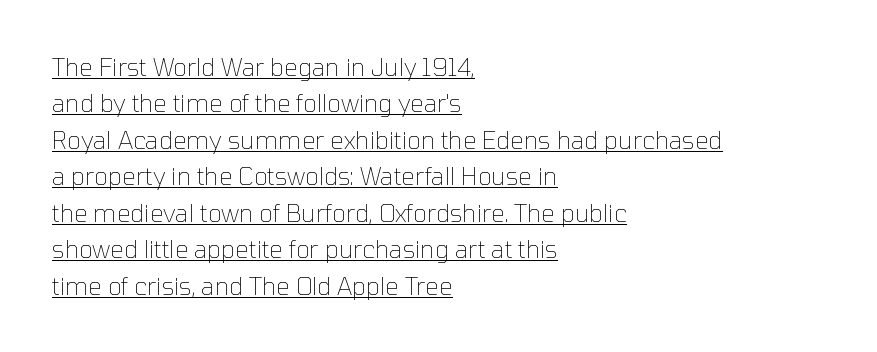
Is the stroke heavy? The answer is a plain regular-or-lighter. If you drew a line through each stem, it would be perfectly vertical. Vertical spacing — default. A classic flush-left, rag-right setting is used for this passage.
